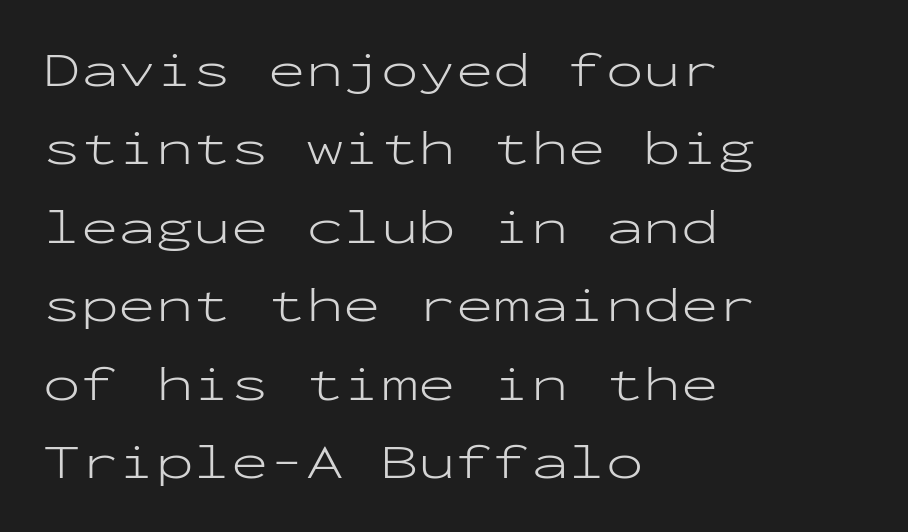
Q: Is the text bold? A: No.
Q: Is the text italic (slanted)? A: No, it is upright.
Q: Is the typeface a serif or a sans-serif typeface? A: Sans-serif.
Q: Is the text underlined? A: No.
Q: How is the paragraph aligned? A: Left-aligned.
Q: Is the spacing between letters normal or unusually wide? A: Normal.
Q: Is the spacing between lines tight, normal or loose? A: Normal.
Q: Width (condensed, normal, or wide)? A: Wide.
Q: Stroke contrast? A: Low.
Q: x-height? A: Medium.
Q: Monospaced? A: Yes.
